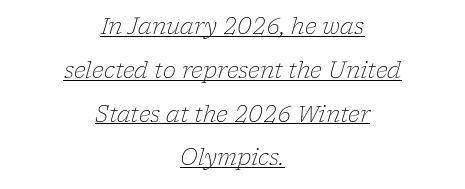
The image shows 22 px text type, italic (leaning right); set centered, loose line spacing (1.99x), normal letter spacing, underlined.
